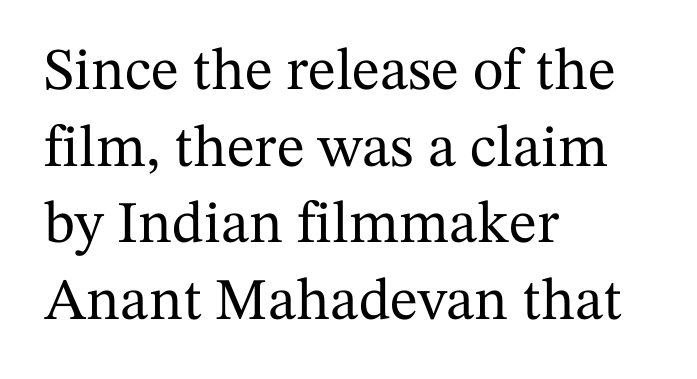
If you measured baseline to baseline, you'd find a middling distance. Each letter keeps its own natural width here, so spacing adapts to shape. The setting favours the left margin, as ordinary paragraphs usually do. The horizontal fit of the characters is conventional and even. Ordinary non-slanted type is in use.
